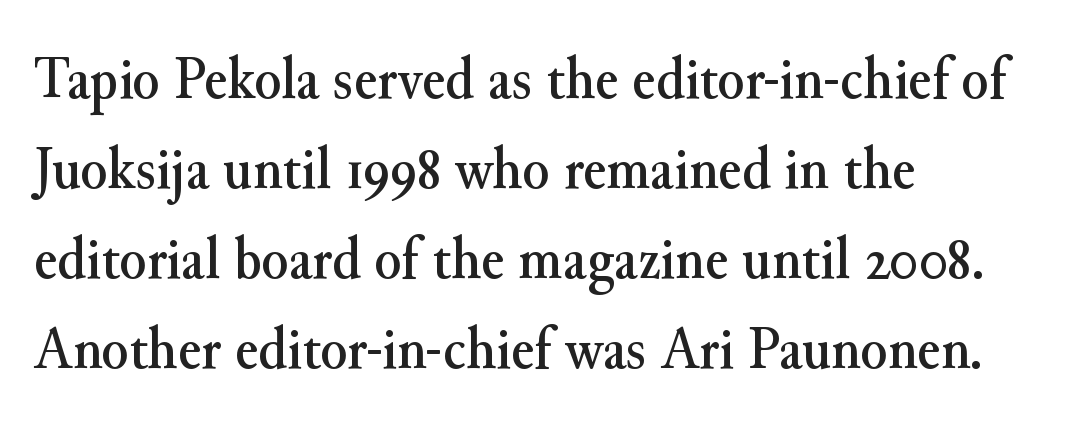
Does the leading feel generous? No, just average. Characters follow at the spacing the type designer built in. Classification — serif. A clean baseline with only descenders dipping below it. These lines are rendered in a variable-pitch font. The lines in this sample share a left origin and differ only in where they stop.
